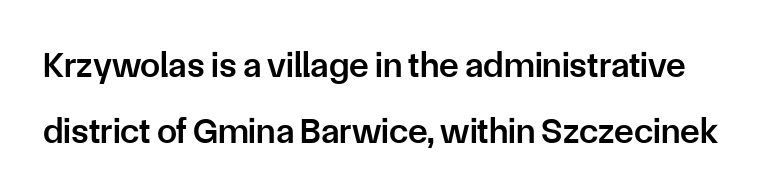
{"serif": "no", "italic": "no", "bold": "semi", "weight": "semibold", "width": "normal", "stroke_contrast": "low", "x_height": "medium", "monospaced": "no", "underline": "no", "line_spacing_ratio": 1.83, "letter_spacing": "normal", "letter_spacing_em": 0.0, "glyph_px": 36}
